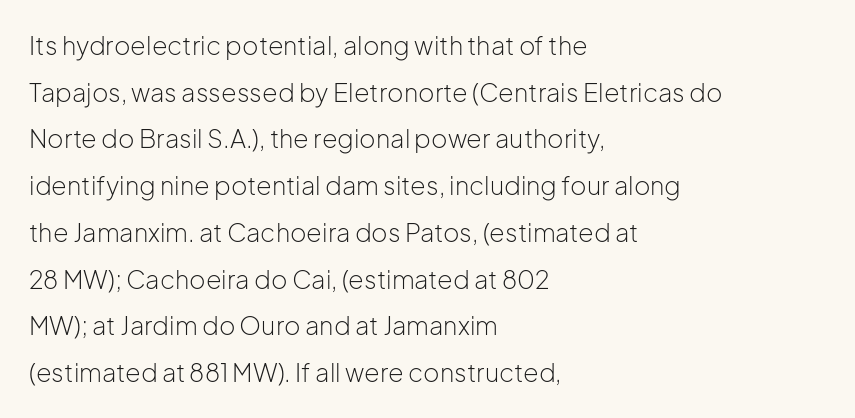
Underline: absent. The letters look calm and open, with moderate or lighter stems. The rag falls on the right side of this text block. The rendering keeps characters at their native spacing.
